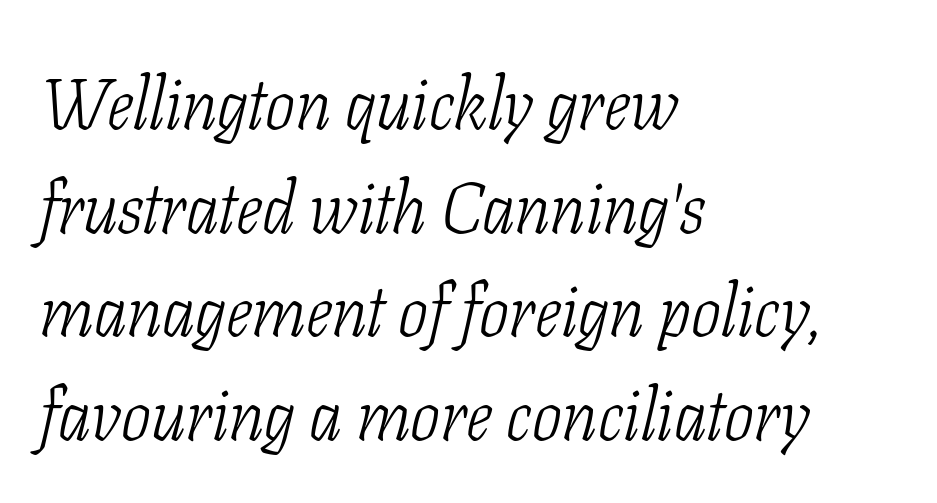
Check under the words: just untouched page. Old-style or modern, the face here clearly has serifs. Each stroke keeps to a modest, everyday thickness or less. Emphasis-style slanted type is in use.
